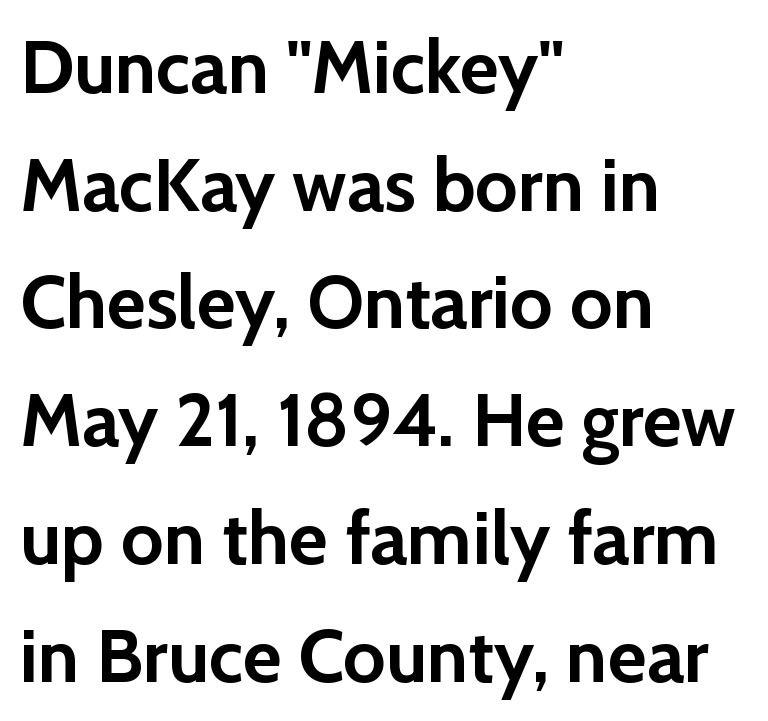
Q: Is the text bold? A: Yes.
Q: Is the text italic (slanted)? A: No, it is upright.
Q: Is the typeface a serif or a sans-serif typeface? A: Sans-serif.
Q: Is the text underlined? A: No.
Q: How is the paragraph aligned? A: Left-aligned.
Q: Is the spacing between letters normal or unusually wide? A: Normal.
Q: Is the spacing between lines tight, normal or loose? A: Normal.
Q: Width (condensed, normal, or wide)? A: Normal.
Q: Stroke contrast? A: Low.
Q: x-height? A: Medium.
Q: Monospaced? A: No.
